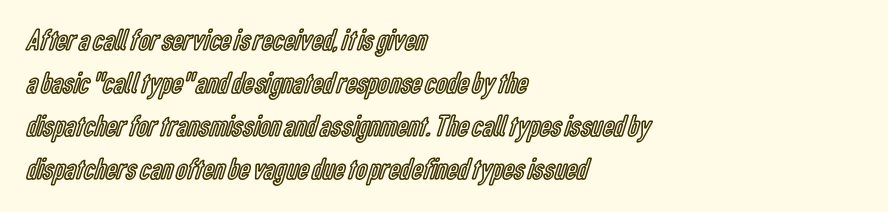
{"width": "condensed", "x_height": "medium", "monospaced": "no", "underline": "no", "align": "left", "line_spacing": "normal", "line_spacing_ratio": 1.39, "letter_spacing": "normal", "letter_spacing_em": 0.0, "glyph_px": 31}
